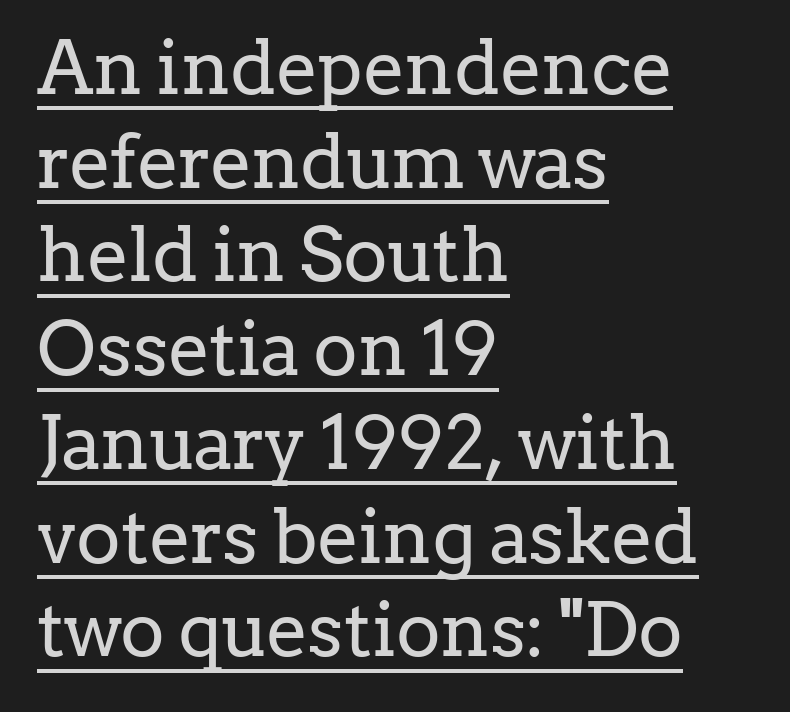
Q: Is the text bold? A: No.
Q: Is the text italic (slanted)? A: No, it is upright.
Q: Is the typeface a serif or a sans-serif typeface? A: Serif.
Q: Is the text underlined? A: Yes.
Q: How is the paragraph aligned? A: Left-aligned.
Q: Is the spacing between letters normal or unusually wide? A: Normal.
Q: Is the spacing between lines tight, normal or loose? A: Normal.
Q: Width (condensed, normal, or wide)? A: Normal.
Q: Stroke contrast? A: Low.
Q: x-height? A: Medium.
Q: Monospaced? A: No.
